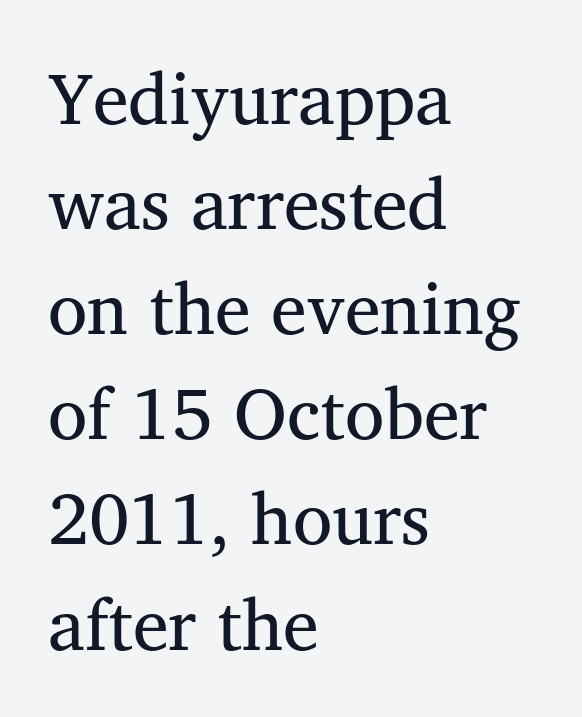
{"serif": "yes", "italic": "no", "bold": "no", "weight": "regular", "width": "normal", "stroke_contrast": "medium", "x_height": "medium", "monospaced": "no", "underline": "no", "align": "left", "line_spacing": "normal", "line_spacing_ratio": 1.46, "letter_spacing": "normal", "letter_spacing_em": 0.0, "glyph_px": 72}
